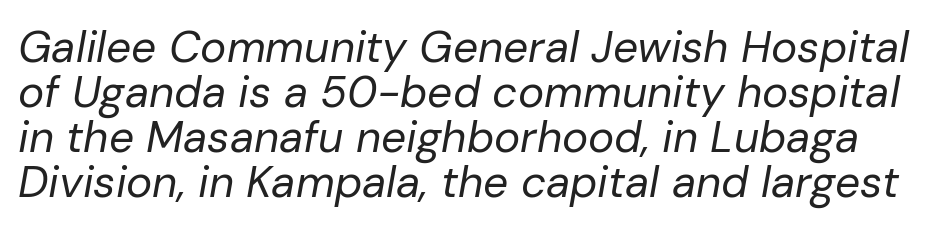
Q: Is the text bold? A: No.
Q: Is the text italic (slanted)? A: Yes, it leans right by about 10 degrees.
Q: Is the text underlined? A: No.
Q: Is the spacing between letters normal or unusually wide? A: Normal.
Q: Is the spacing between lines tight, normal or loose? A: Tight.
Q: Width (condensed, normal, or wide)? A: Normal.
Q: Stroke contrast? A: Low.
Q: x-height? A: Medium.
Q: Monospaced? A: No.
